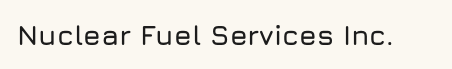
Q: Is the text italic (slanted)? A: No, it is upright.
Q: Is the typeface a serif or a sans-serif typeface? A: Sans-serif.
Q: Is the text underlined? A: No.
Q: Is the spacing between letters normal or unusually wide? A: Normal.
Q: Width (condensed, normal, or wide)? A: Normal.
Q: Stroke contrast? A: Low.
Q: x-height? A: Medium.
Q: Monospaced? A: No.
